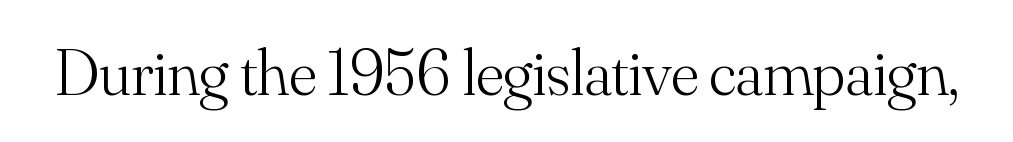
{"serif": "yes", "italic": "no", "bold": "no", "weight": "light", "width": "normal", "stroke_contrast": "medium", "x_height": "small", "monospaced": "no", "underline": "no", "letter_spacing": "normal", "letter_spacing_em": 0.0, "glyph_px": 66}
